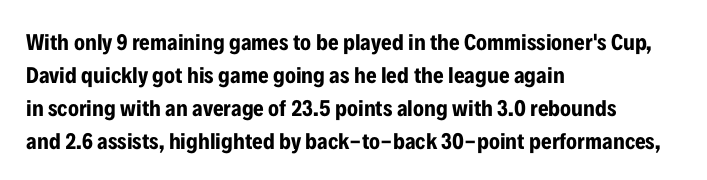
The gaps between neighbouring characters are ordinary and unremarkable. A dark, heavy texture on the line: the type is bold. Leftover space on each line is placed entirely after the last word. Reading down the column, the eye jumps a familiar distance to each next line. This is the regular roman posture of the typeface.
